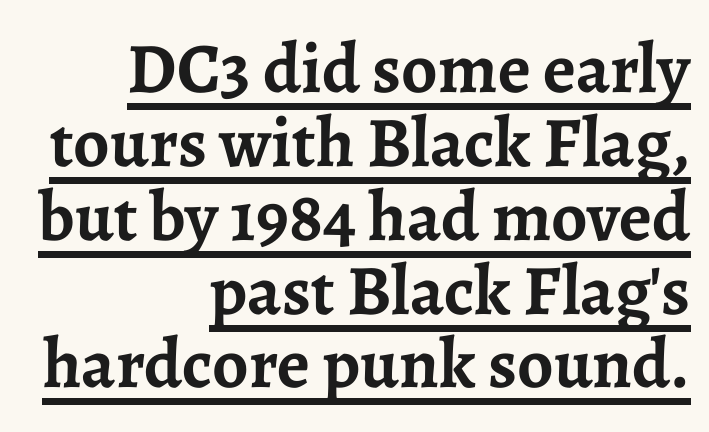
The image shows 71 px semibold serif type, upright; set right-aligned, tight line spacing (1.04x), normal letter spacing, underlined; low stroke contrast and a medium x-height.
